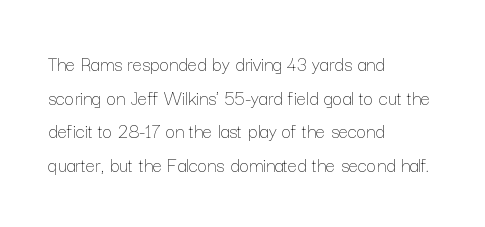
{"italic": "no", "bold": "no", "underline": "no", "align": "left", "line_spacing": "normal", "line_spacing_ratio": 1.6, "letter_spacing": "normal", "letter_spacing_em": 0.0, "glyph_px": 21}
